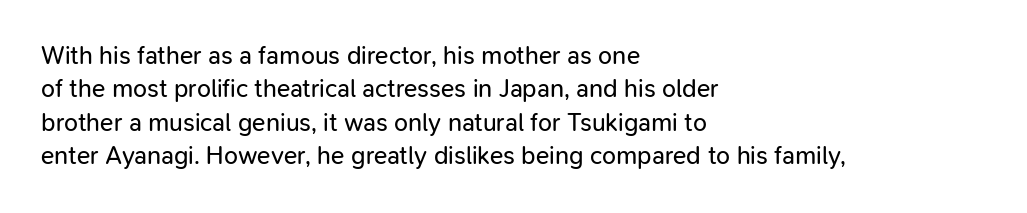
{"italic": "no", "bold": "no", "underline": "no", "align": "left", "line_spacing": "normal", "line_spacing_ratio": 1.34, "letter_spacing": "normal", "letter_spacing_em": 0.0, "glyph_px": 25}
